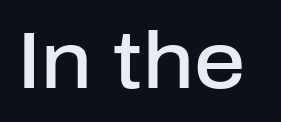
{"serif": "no", "italic": "no", "bold": "semi", "weight": "semibold", "width": "normal", "stroke_contrast": "low", "x_height": "medium", "monospaced": "no", "underline": "no", "letter_spacing": "normal", "letter_spacing_em": 0.0, "glyph_px": 80}
